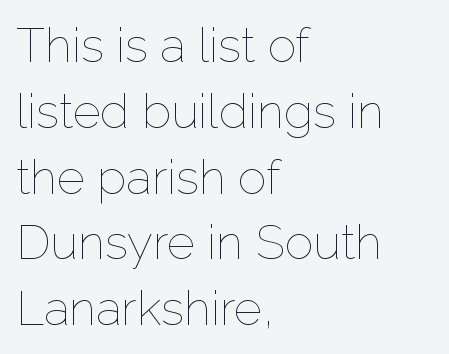
The image shows 48 px thin type, upright; set left-aligned, normal line spacing (1.37x), normal letter spacing, not underlined; low stroke contrast and a medium x-height.
